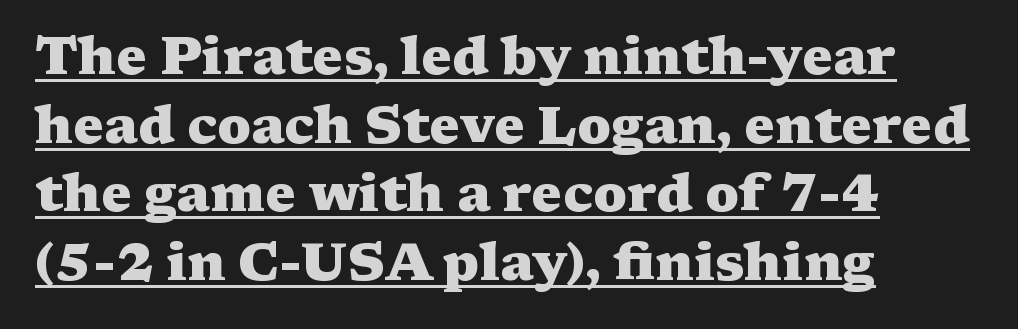
I'd describe the lettering as bold — thick and assertive. Line spacing here is normal. Here the designer chose a conventional face with non-uniform glyph widths. Casual observation: everything's shoved over to the left. The rendering keeps characters at their native spacing.
